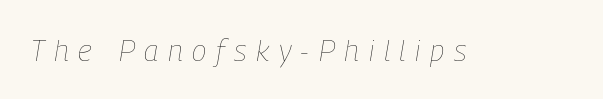
The image shows 30 px thin, condensed type, italic (leaning right); set unusually wide letter spacing (+0.32 em), not underlined; low stroke contrast and a medium x-height.
